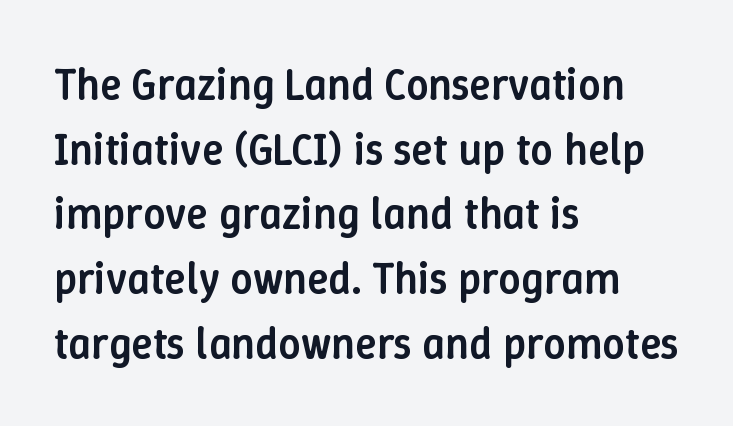
{"italic": "no", "bold": "semi", "weight": "semibold", "width": "normal", "stroke_contrast": "low", "x_height": "medium", "monospaced": "no", "underline": "no", "align": "left", "line_spacing": "normal", "line_spacing_ratio": 1.47, "letter_spacing": "normal", "letter_spacing_em": 0.0, "glyph_px": 44}
